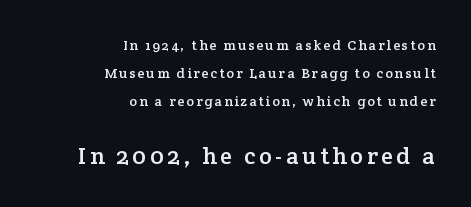
The image shows 24 px text type, upright; set right-aligned, loose line spacing (2.01x), not underlined; the second (bottom) block is 1.71x larger.
